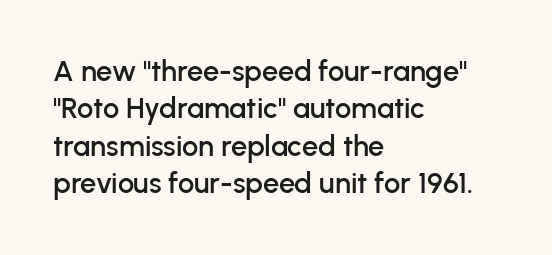
The image shows 29 px sans-serif type, upright; set left-aligned, normal line spacing (1.29x), normal letter spacing, not underlined; low stroke contrast and a medium x-height.
